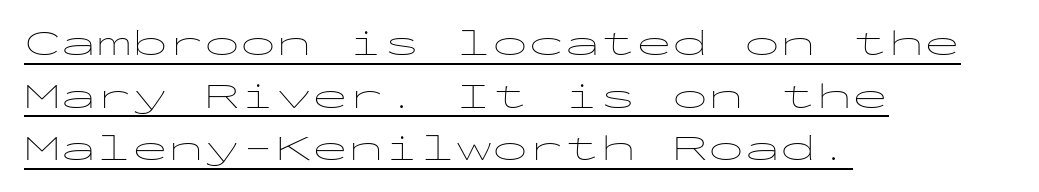
If you drew a ruler down the left edge, every line would touch it. Font category for this specimen: sans-serif. The characters are drawn with everyday or finer stroke widths. Nothing unusual about the tracking: characters are spaced as the font intends.
